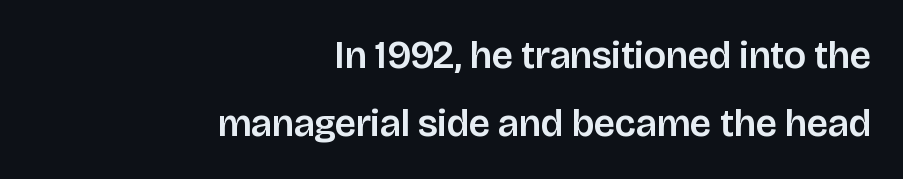
Q: Is the text italic (slanted)? A: No, it is upright.
Q: Is the typeface a serif or a sans-serif typeface? A: Sans-serif.
Q: Is the text underlined? A: No.
Q: How is the paragraph aligned? A: Right-aligned.
Q: Is the spacing between letters normal or unusually wide? A: Normal.
Q: Width (condensed, normal, or wide)? A: Normal.
Q: Stroke contrast? A: Low.
Q: x-height? A: Large.
Q: Monospaced? A: No.
